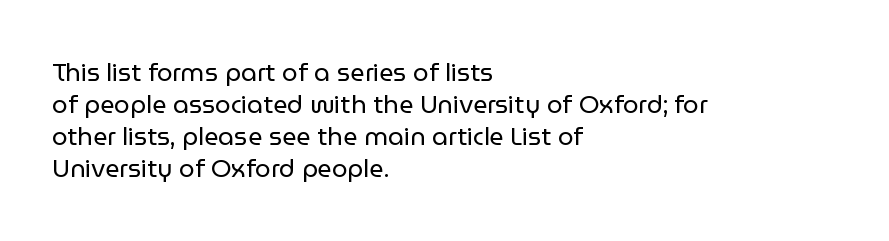
The image shows 25 px text type, upright; set left-aligned, normal line spacing (1.28x), normal letter spacing, not underlined.
